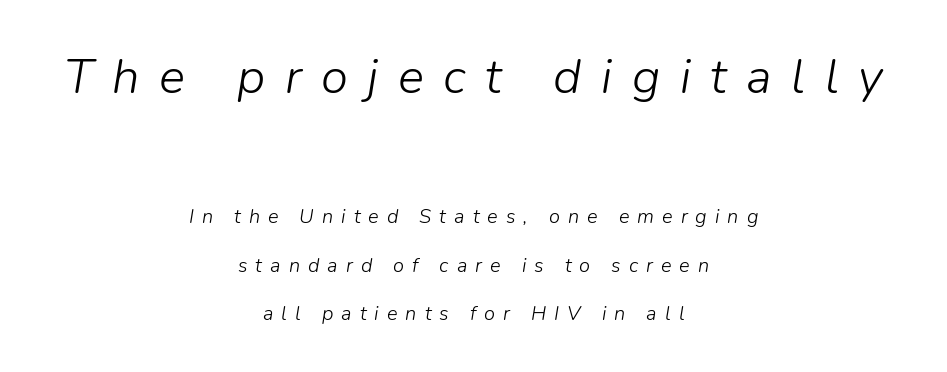
The tracking jumps out immediately: characters are airy and widely separated. Visually the block forms a symmetrical silhouette, jagged on both flanks. Do the characters align in a grid? No, the font is proportional. Rule under the text: the space is simply empty. No chunkiness to these letters — they're not bold. The face used here appears at its bigger size in the upper chunk.
